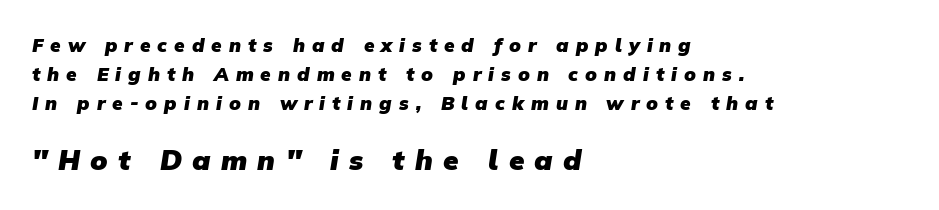
Q: Is the text bold? A: Yes.
Q: Is the typeface a serif or a sans-serif typeface? A: Sans-serif.
Q: Is the text underlined? A: No.
Q: How is the paragraph aligned? A: Left-aligned.
Q: Is the spacing between letters normal or unusually wide? A: Unusually wide.
Q: Is the spacing between lines tight, normal or loose? A: Normal.
Q: Which block of text is set in a larger size, the first (top) or the second (bottom)? A: The second (bottom) one.
Q: Width (condensed, normal, or wide)? A: Normal.
Q: Stroke contrast? A: Low.
Q: x-height? A: Medium.
Q: Monospaced? A: No.
